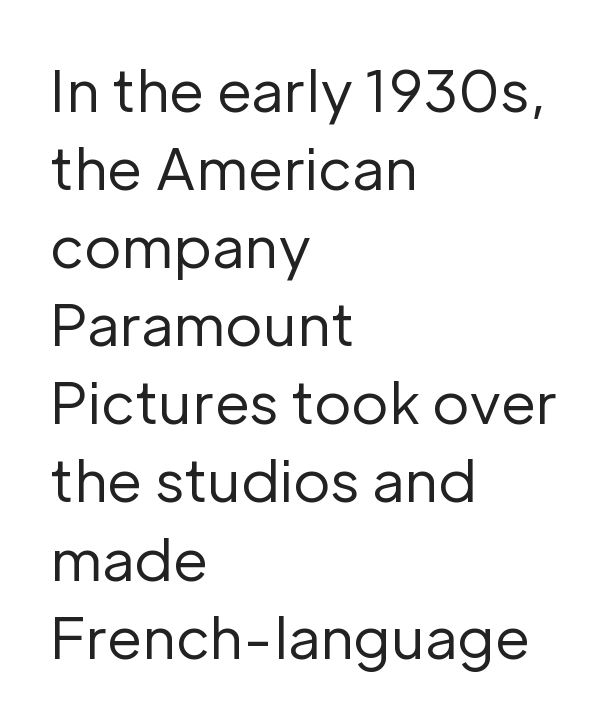
Q: Is the text bold? A: No.
Q: Is the text italic (slanted)? A: No, it is upright.
Q: Is the typeface a serif or a sans-serif typeface? A: Sans-serif.
Q: Is the text underlined? A: No.
Q: How is the paragraph aligned? A: Left-aligned.
Q: Is the spacing between letters normal or unusually wide? A: Normal.
Q: Is the spacing between lines tight, normal or loose? A: Normal.
Q: Width (condensed, normal, or wide)? A: Normal.
Q: Stroke contrast? A: Low.
Q: x-height? A: Medium.
Q: Monospaced? A: No.
